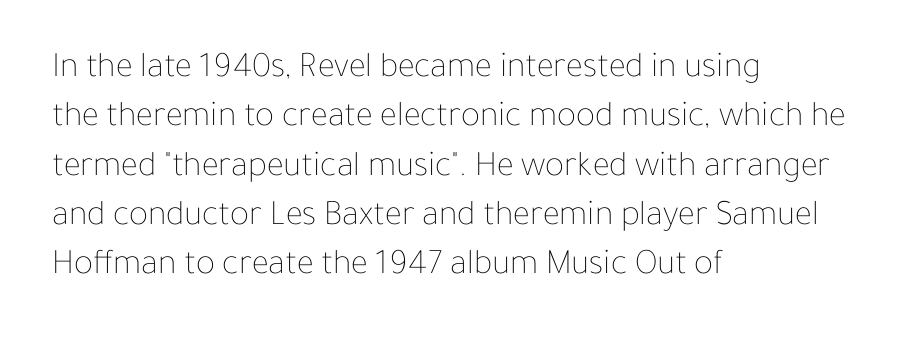
Summary of weight: not heavy and not bold. Vertically, the passage feels balanced, rows spaced as you'd expect. A roman cut, with each character standing at attention. Honestly, the letter spacing is just normal — you wouldn't notice it. Note the varied advance widths — an 'i' is clearly narrower than an 'm'.
